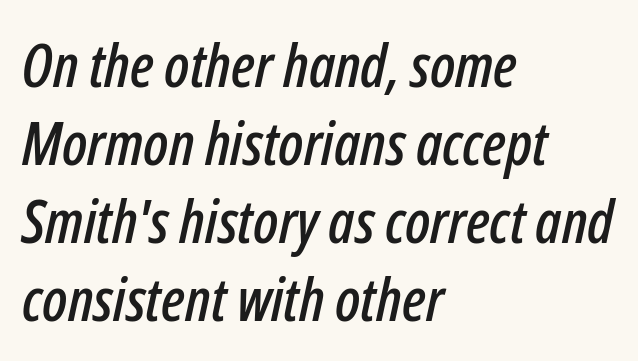
Where is the straight margin? On the left. Each word holds together tightly as a unit, with standard inter-letter gaps. The zone under the glyphs is completely vacant. Style check: oblique.
